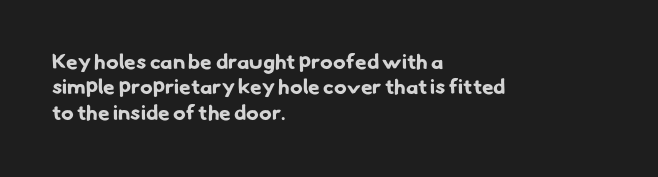
One-word summary of the alignment: left. A clean baseline with only descenders dipping below it. No extra tracking has been applied to these lines. Set as a true bold cut, around the 700 mark.
